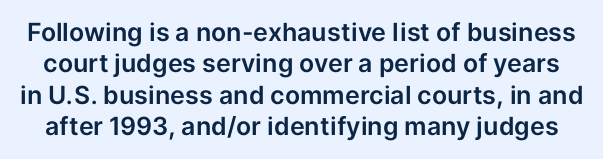
The image shows 25 px text type, upright; set normal line spacing (1.26x), normal letter spacing, not underlined.
